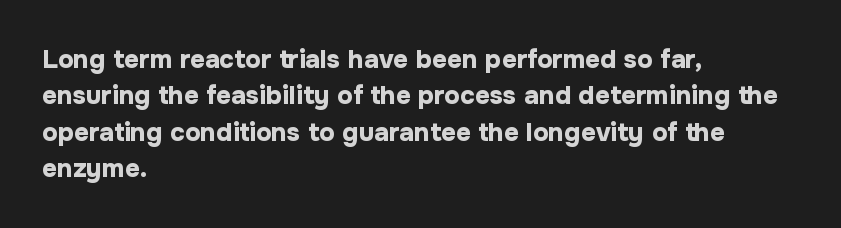
Characters remain perfectly vertical along every line. The passage is arranged the way most books set body copy — flush left. These lines sit exactly where default settings would place them. Nobody touched the tracking dial on this one. Descender tails drop into unmarked territory. Is the type bold? Yes — the strokes are clearly thick and heavy.
